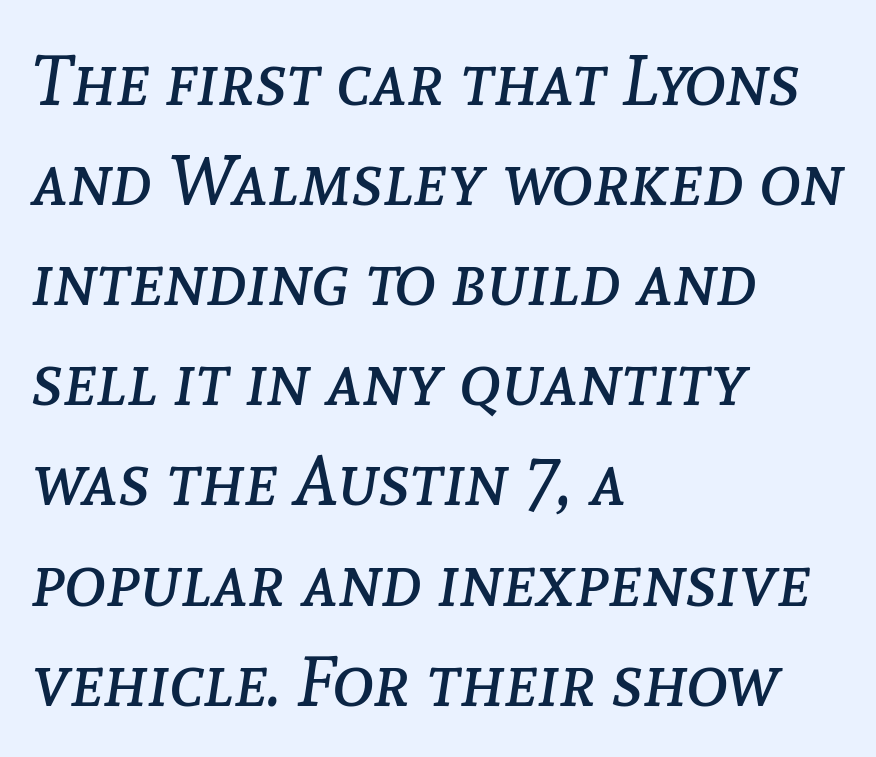
Notice how descenders clear the ascenders below comfortably — that's standard leading. Unbolded letterforms with no extra heft. The lines are quadded left. The face used here is proportionally spaced, like ordinary book or web type. A typesetter would mark this as italic. The letterforms sit shoulder to shoulder at normal distance.
